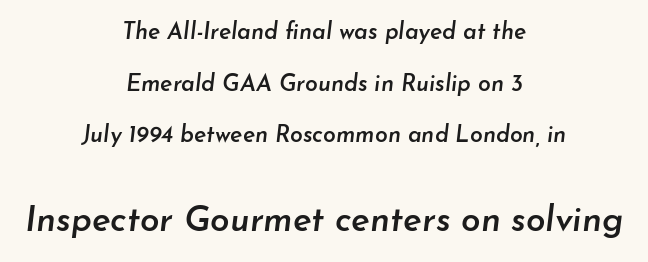
{"italic": "yes", "lean": "right", "slant_degrees": 7, "bold": "semi", "weight": "semibold", "width": "normal", "stroke_contrast": "low", "x_height": "small", "monospaced": "no", "underline": "no", "align": "center", "line_spacing": "loose", "line_spacing_ratio": 2.25, "letter_spacing": "normal", "letter_spacing_em": 0.0, "larger_block": "second", "size_ratio": 1.52, "glyph_px": 35}
